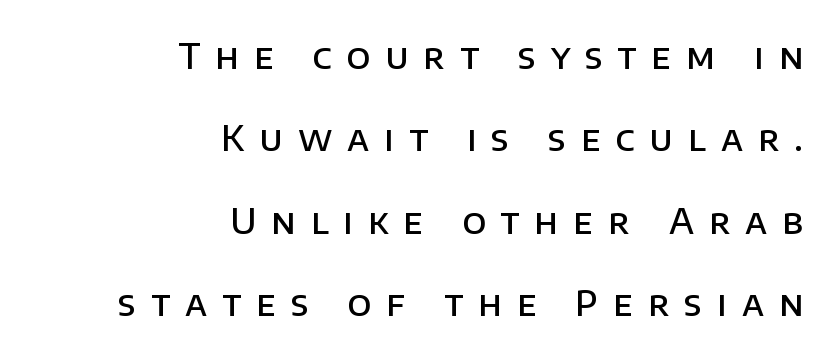
Q: Is the text bold? A: Semi-bold.
Q: Is the text italic (slanted)? A: No, it is upright.
Q: Is the typeface a serif or a sans-serif typeface? A: Sans-serif.
Q: Is the text underlined? A: No.
Q: How is the paragraph aligned? A: Right-aligned.
Q: Is the spacing between letters normal or unusually wide? A: Unusually wide.
Q: Is the spacing between lines tight, normal or loose? A: Loose.
Q: Width (condensed, normal, or wide)? A: Normal.
Q: Stroke contrast? A: Low.
Q: x-height? A: Large.
Q: Monospaced? A: No.
